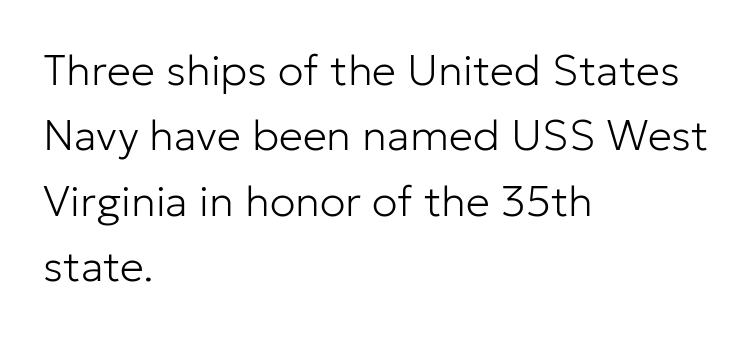
{"serif": "no", "italic": "no", "bold": "no", "weight": "light", "width": "normal", "stroke_contrast": "low", "x_height": "medium", "monospaced": "no", "underline": "no", "align": "left", "line_spacing": "normal", "line_spacing_ratio": 1.52, "letter_spacing": "normal", "letter_spacing_em": 0.0, "glyph_px": 43}
